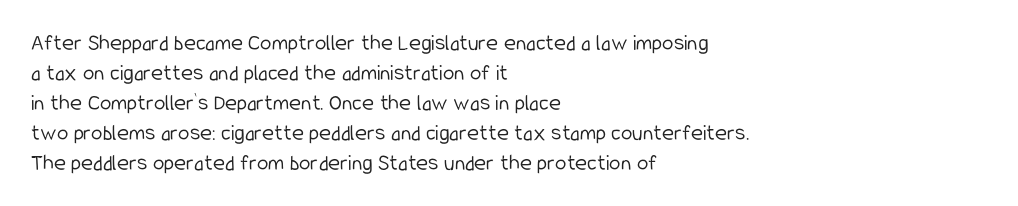
The lines are quadded left. The font sits on the lighter half of the weight spectrum, regular included. Tracking here is standard; glyphs follow each other at the usual distance. Italic? Not at all — the glyphs are vertical. Rule under the text: the space is simply empty.
